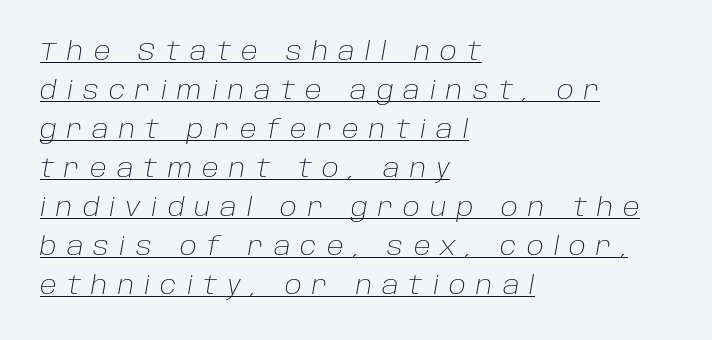
The image shows 25 px text type, italic (leaning right); set left-aligned, normal line spacing (1.56x), unusually wide letter spacing (+0.41 em), underlined.
